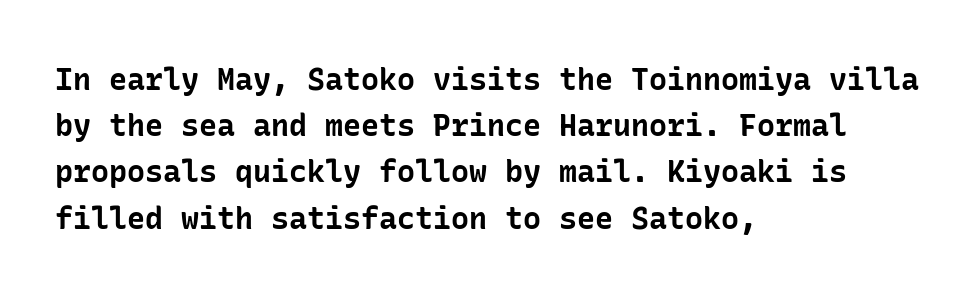
The image shows 30 px bold sans-serif type, upright; set left-aligned, normal line spacing (1.54x), normal letter spacing, not underlined; low stroke contrast and a medium x-height.
